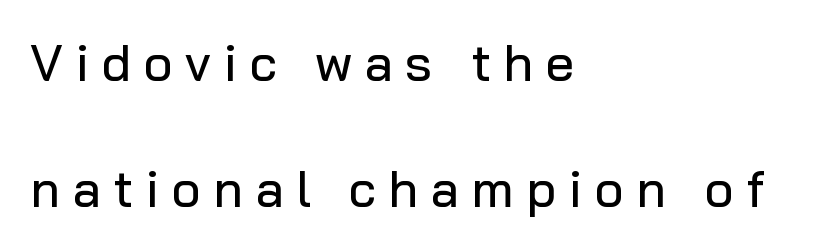
{"serif": "no", "italic": "no", "width": "normal", "stroke_contrast": "low", "x_height": "medium", "monospaced": "no", "underline": "no", "align": "left", "line_spacing": "loose", "line_spacing_ratio": 2.48, "letter_spacing": "wide", "letter_spacing_em": 0.24, "glyph_px": 51}
